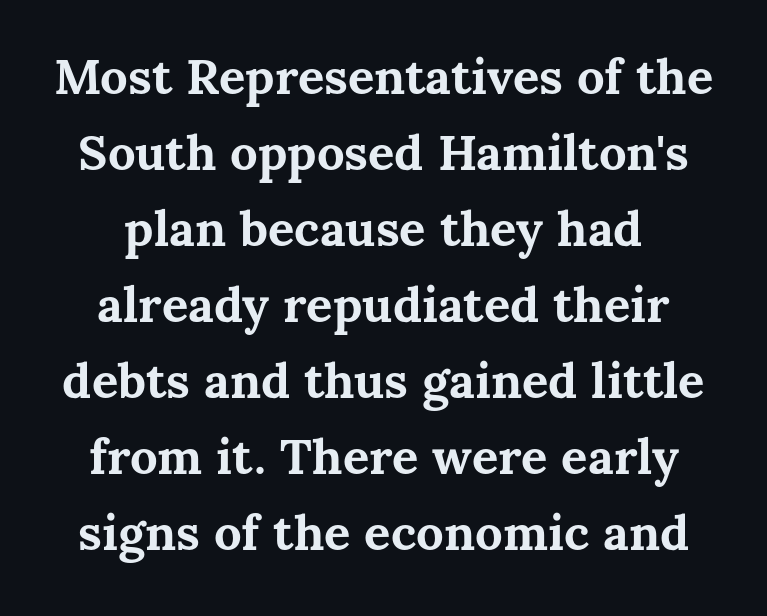
Q: Is the text bold? A: Yes.
Q: Is the text italic (slanted)? A: No, it is upright.
Q: Is the text underlined? A: No.
Q: How is the paragraph aligned? A: Centered.
Q: Is the spacing between letters normal or unusually wide? A: Normal.
Q: Is the spacing between lines tight, normal or loose? A: Normal.
Q: Width (condensed, normal, or wide)? A: Normal.
Q: Stroke contrast? A: Medium.
Q: x-height? A: Medium.
Q: Monospaced? A: No.
